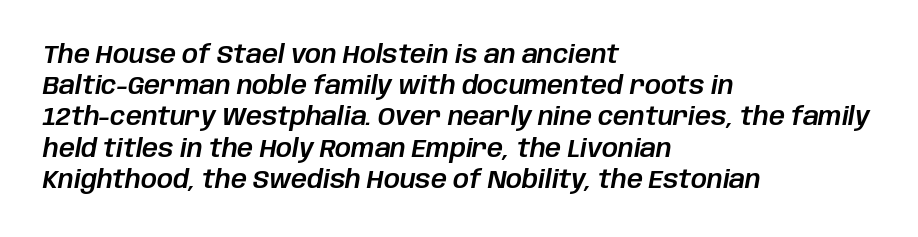
The passage shown is not underscored anywhere. Regular leading. One-word summary of the alignment: left. These lines were composed using italics.
